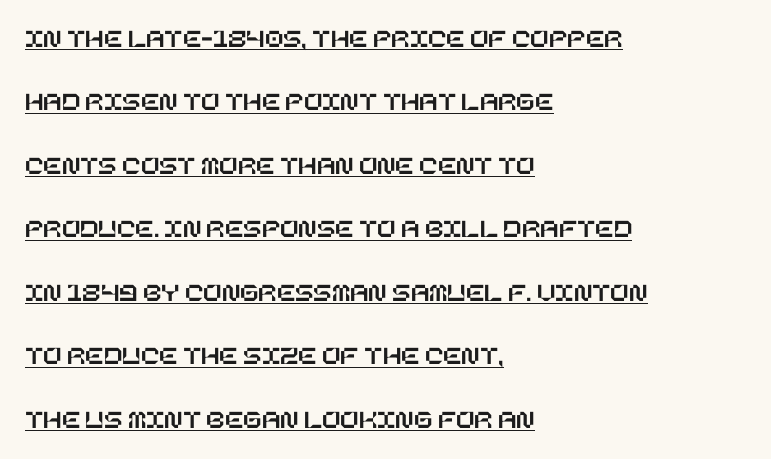
The image shows 27 px text type, upright; set left-aligned, loose line spacing (2.35x), normal letter spacing, underlined.
